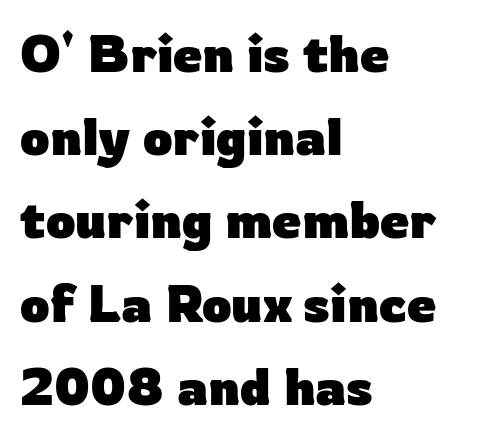
{"serif": "no", "italic": "no", "bold": "yes", "weight": "heavy", "width": "normal", "stroke_contrast": "low", "x_height": "medium", "monospaced": "no", "underline": "no", "align": "left", "line_spacing": "normal", "line_spacing_ratio": 1.6, "letter_spacing": "normal", "letter_spacing_em": 0.0, "glyph_px": 52}
